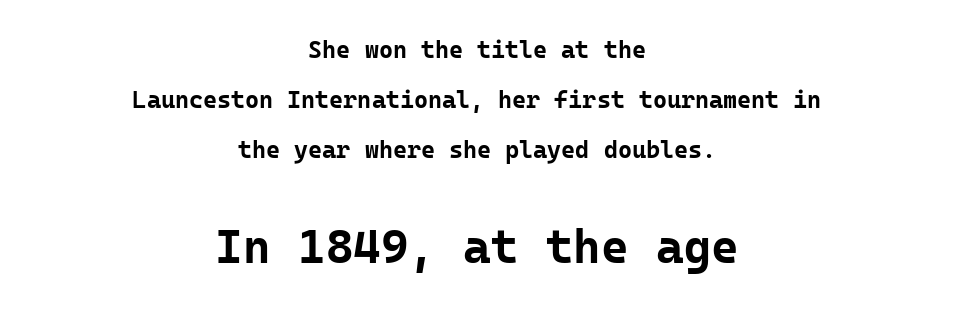
The image shows 47 px bold sans-serif type, upright, monospaced; set centered, loose line spacing (2.09x), normal letter spacing, not underlined; the second (bottom) block is 1.96x larger; low stroke contrast and a medium x-height.
